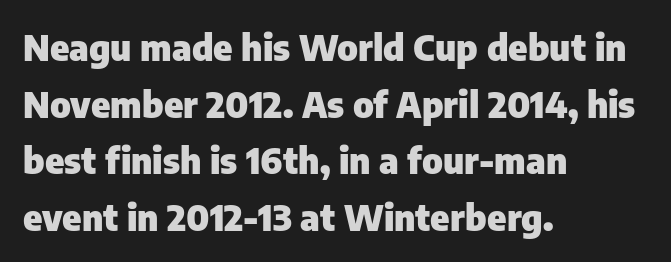
The image shows 36 px heavy sans-serif type, upright; set left-aligned, normal line spacing (1.57x), normal letter spacing, not underlined; low stroke contrast and a medium x-height.
